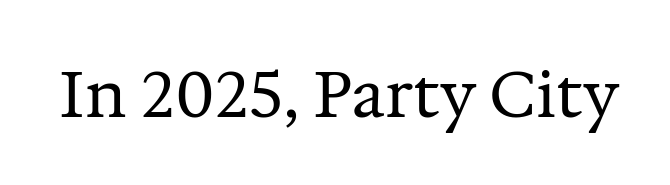
Rule under the text: the space is simply empty. Serif or sans? Serif — the stroke terminals have little feet. Note the varied advance widths — an 'i' is clearly narrower than an 'm'. Stems and bowls with no extra thickness — not bold.
